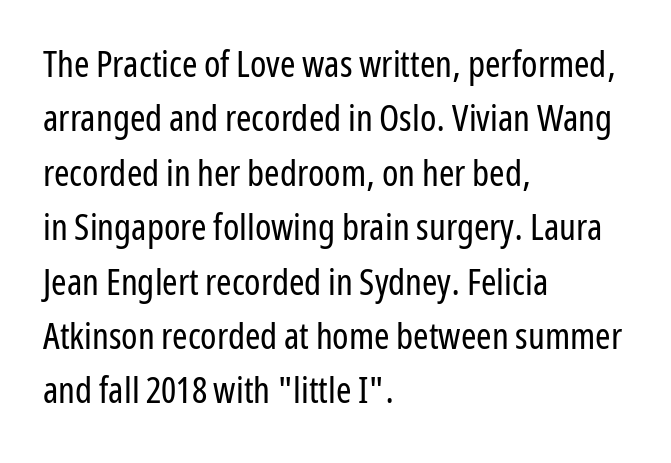
Q: Is the text bold? A: No.
Q: Is the text italic (slanted)? A: No, it is upright.
Q: Is the typeface a serif or a sans-serif typeface? A: Sans-serif.
Q: Is the text underlined? A: No.
Q: How is the paragraph aligned? A: Left-aligned.
Q: Is the spacing between letters normal or unusually wide? A: Normal.
Q: Is the spacing between lines tight, normal or loose? A: Normal.
Q: Width (condensed, normal, or wide)? A: Condensed.
Q: Stroke contrast? A: Low.
Q: x-height? A: Medium.
Q: Monospaced? A: No.
